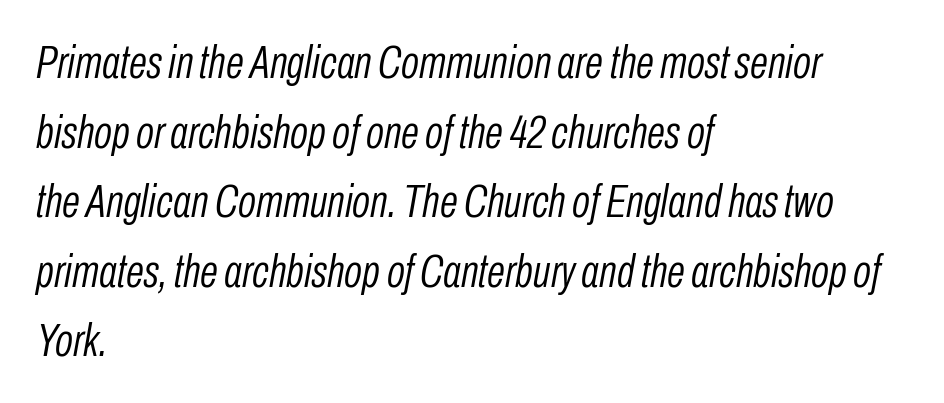
Q: Is the text bold? A: No.
Q: Is the text italic (slanted)? A: Yes, it leans right by about 10 degrees.
Q: Is the text underlined? A: No.
Q: How is the paragraph aligned? A: Left-aligned.
Q: Is the spacing between letters normal or unusually wide? A: Normal.
Q: Is the spacing between lines tight, normal or loose? A: Normal.
Q: Width (condensed, normal, or wide)? A: Condensed.
Q: Stroke contrast? A: Low.
Q: x-height? A: Medium.
Q: Monospaced? A: No.
